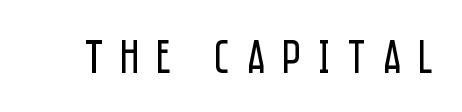
Q: Is the text bold? A: No.
Q: Is the text italic (slanted)? A: No, it is upright.
Q: Is the typeface a serif or a sans-serif typeface? A: Sans-serif.
Q: Is the text underlined? A: No.
Q: Is the spacing between letters normal or unusually wide? A: Unusually wide.
Q: Width (condensed, normal, or wide)? A: Condensed.
Q: Stroke contrast? A: Low.
Q: x-height? A: Large.
Q: Monospaced? A: No.
